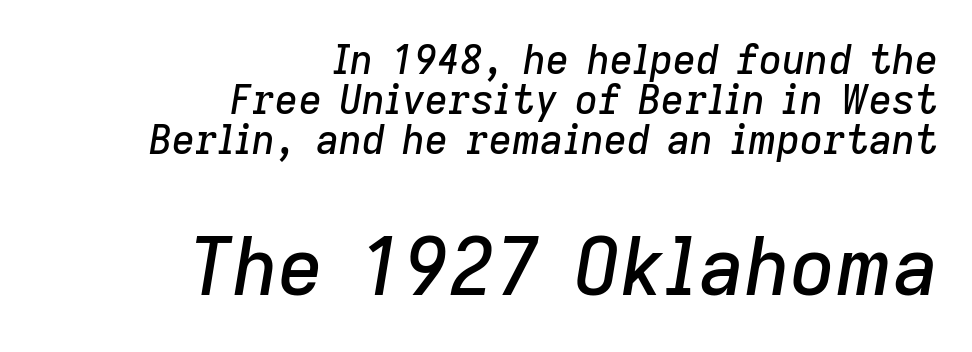
The image shows 79 px text type, italic (leaning right); set right-aligned, tight line spacing (1.0x), normal letter spacing, not underlined; the second (bottom) block is 1.98x larger; low stroke contrast and a medium x-height.
